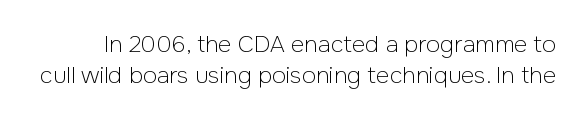
{"italic": "no", "bold": "no", "underline": "no", "line_spacing": "normal", "line_spacing_ratio": 1.35, "letter_spacing": "normal", "letter_spacing_em": 0.0, "glyph_px": 23}
